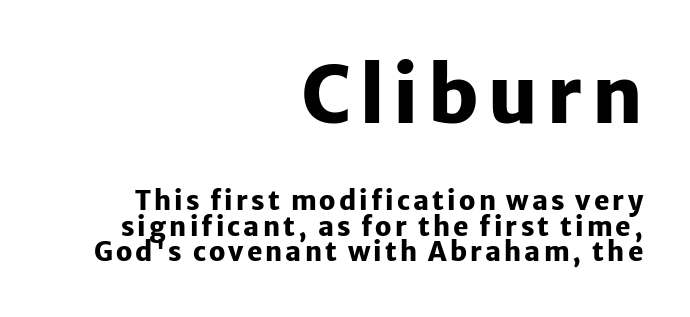
{"serif": "no", "italic": "no", "bold": "yes", "weight": "heavy", "width": "normal", "stroke_contrast": "low", "x_height": "medium", "monospaced": "no", "underline": "no", "align": "right", "line_spacing": "tight", "line_spacing_ratio": 0.98, "larger_block": "first", "size_ratio": 2.96, "glyph_px": 77}
